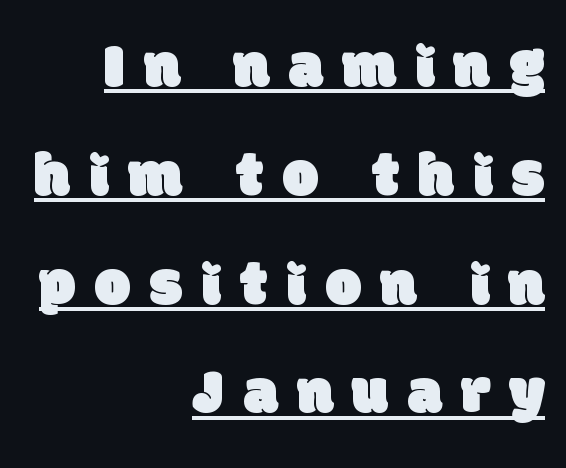
The image shows 64 px sans-serif type; set right-aligned, normal line spacing (1.7x), unusually wide letter spacing (+0.3 em), underlined; low stroke contrast and a large x-height.
